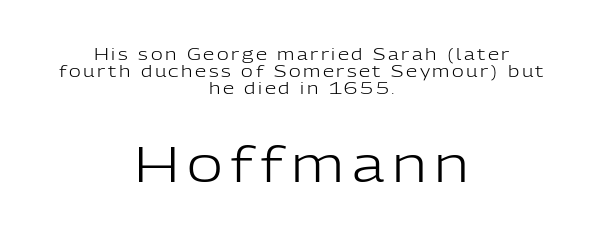
{"serif": "no", "italic": "no", "bold": "no", "weight": "light", "width": "normal", "stroke_contrast": "low", "x_height": "medium", "monospaced": "no", "underline": "no", "align": "center", "line_spacing": "tight", "line_spacing_ratio": 1.05, "larger_block": "second", "size_ratio": 3.06, "glyph_px": 49}
